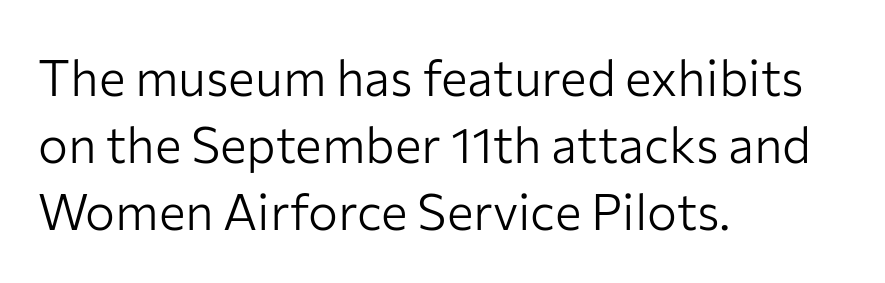
{"serif": "no", "italic": "no", "bold": "no", "weight": "light", "width": "normal", "stroke_contrast": "low", "x_height": "medium", "monospaced": "no", "underline": "no", "align": "left", "line_spacing": "normal", "line_spacing_ratio": 1.34, "letter_spacing": "normal", "letter_spacing_em": 0.0, "glyph_px": 50}
